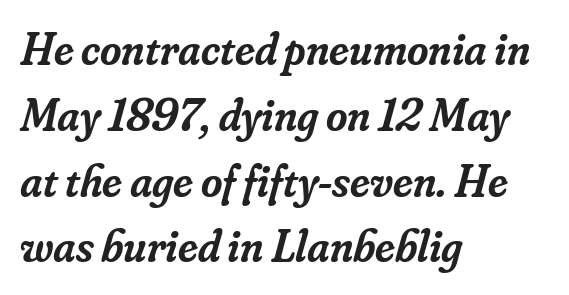
Q: Is the text bold? A: Semi-bold.
Q: Is the text italic (slanted)? A: Yes, it leans right by about 16 degrees.
Q: Is the typeface a serif or a sans-serif typeface? A: Serif.
Q: Is the text underlined? A: No.
Q: How is the paragraph aligned? A: Left-aligned.
Q: Is the spacing between letters normal or unusually wide? A: Normal.
Q: Is the spacing between lines tight, normal or loose? A: Normal.
Q: Width (condensed, normal, or wide)? A: Normal.
Q: Stroke contrast? A: Low.
Q: x-height? A: Small.
Q: Monospaced? A: No.
